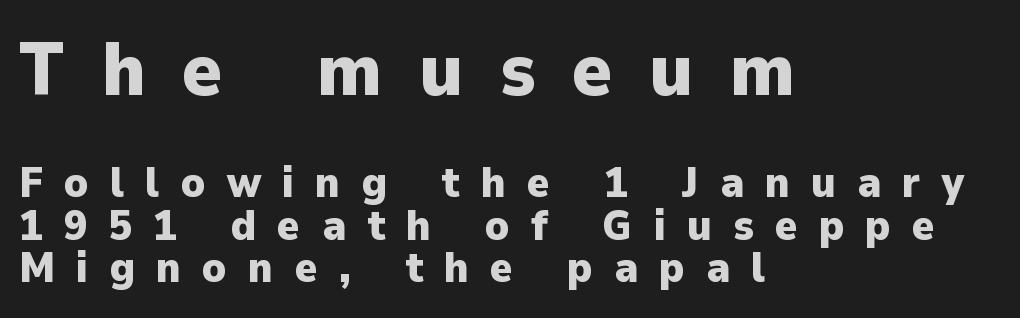
The image shows 75 px heavy sans-serif type, upright; set left-aligned, tight line spacing (0.99x), unusually wide letter spacing (+0.49 em), not underlined; the first (top) block is 1.74x larger; low stroke contrast and a medium x-height.
